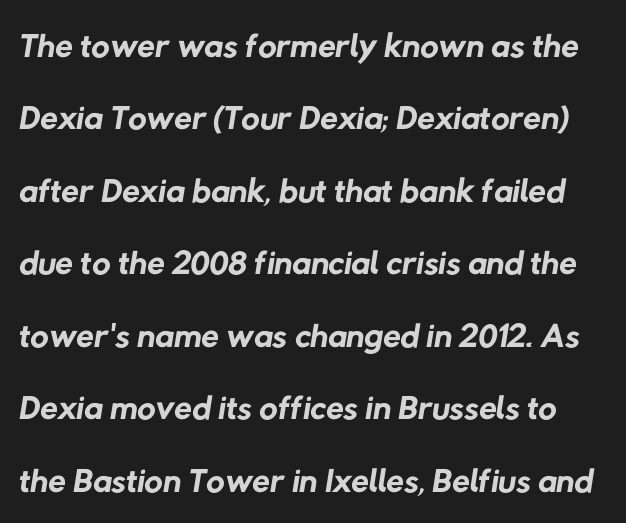
Q: Is the text bold? A: No.
Q: Is the typeface a serif or a sans-serif typeface? A: Sans-serif.
Q: Is the text underlined? A: No.
Q: Is the spacing between letters normal or unusually wide? A: Normal.
Q: Is the spacing between lines tight, normal or loose? A: Normal.
Q: Width (condensed, normal, or wide)? A: Normal.
Q: Stroke contrast? A: Low.
Q: x-height? A: Medium.
Q: Monospaced? A: No.
